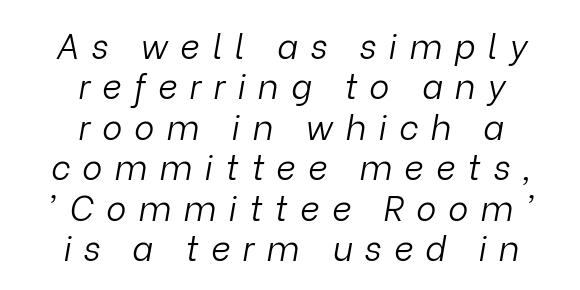
Slanted lettering throughout. The tracking jumps out immediately: characters are airy and widely separated. Teacher's note: observe the equal gaps on both sides — that is centered alignment. These lines are rendered in a variable-pitch font. Compared with a typical body face, this is equally light or lighter still.
